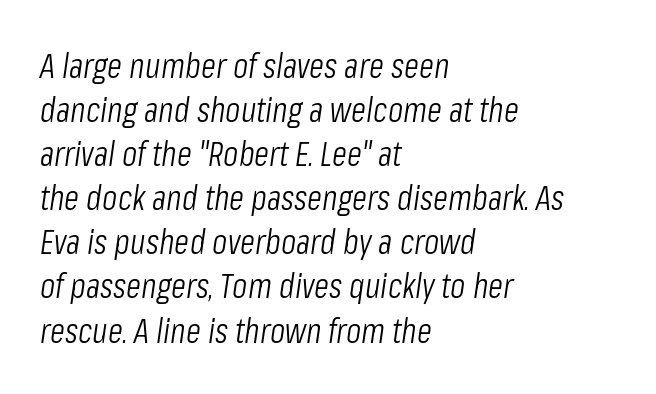
{"italic": "yes", "lean": "right", "slant_degrees": 8, "bold": "no", "weight": "light", "width": "condensed", "stroke_contrast": "low", "x_height": "medium", "monospaced": "no", "underline": "no", "align": "left", "line_spacing": "normal", "line_spacing_ratio": 1.26, "letter_spacing": "normal", "letter_spacing_em": 0.0, "glyph_px": 35}
